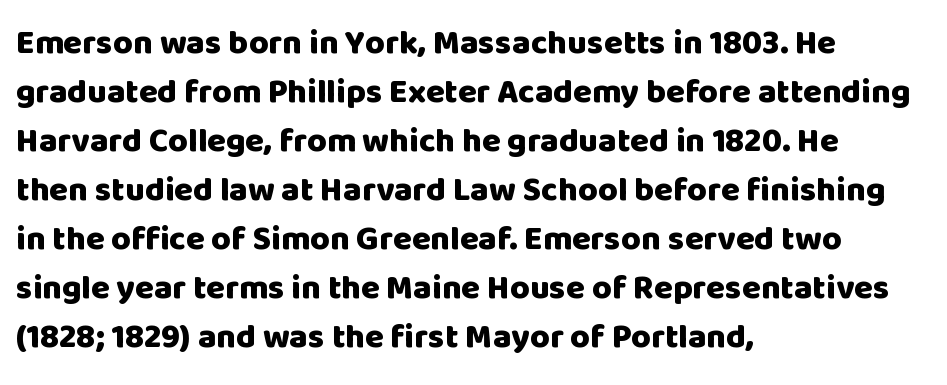
Weight check: bold — yes, fully. This block has exactly the height ordinary leading produces. The ragged edge is on the right, which tells us the setting is flush left. When letters stand straight like this, we call the style roman or upright.
